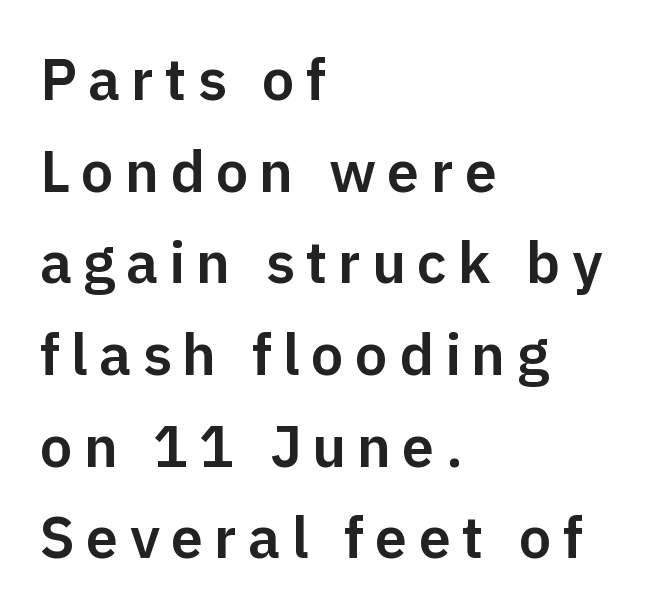
Q: Is the text italic (slanted)? A: No, it is upright.
Q: Is the typeface a serif or a sans-serif typeface? A: Sans-serif.
Q: Is the text underlined? A: No.
Q: How is the paragraph aligned? A: Left-aligned.
Q: Is the spacing between lines tight, normal or loose? A: Normal.
Q: Width (condensed, normal, or wide)? A: Normal.
Q: Stroke contrast? A: Low.
Q: x-height? A: Medium.
Q: Monospaced? A: No.
